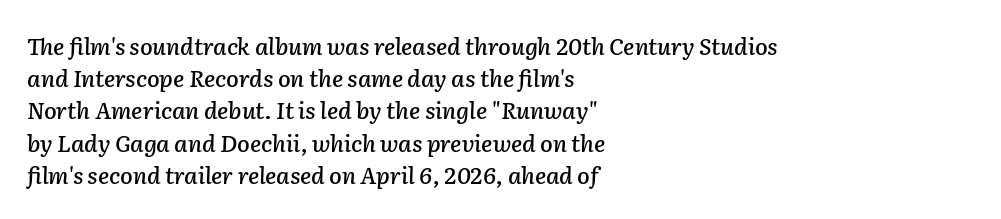
{"italic": "yes", "lean": "right", "slant_degrees": 2, "underline": "no", "align": "left", "line_spacing": "normal", "line_spacing_ratio": 1.4, "letter_spacing": "normal", "letter_spacing_em": 0.0, "glyph_px": 23}
